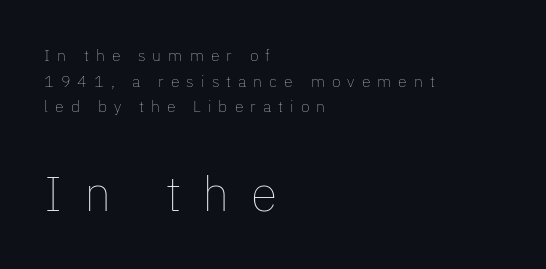
Counters stay open thanks to moderate or lighter strokes. You get the small type first, then a jump to larger type. Is the block centered? No — it sits flush against the left margin. Tracking here is generous; glyphs stand well apart from one another. Each letter keeps its own natural width here, so spacing adapts to shape. The space beneath each line is pristine and unruled.
